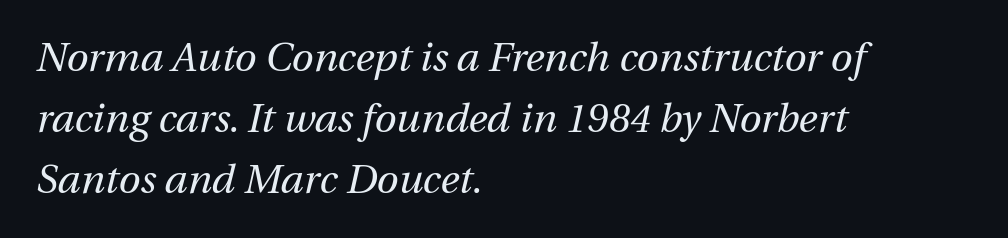
The image shows 40 px regular-weight type, italic (leaning right); set left-aligned, normal line spacing (1.52x), normal letter spacing, not underlined; medium stroke contrast and a medium x-height.
